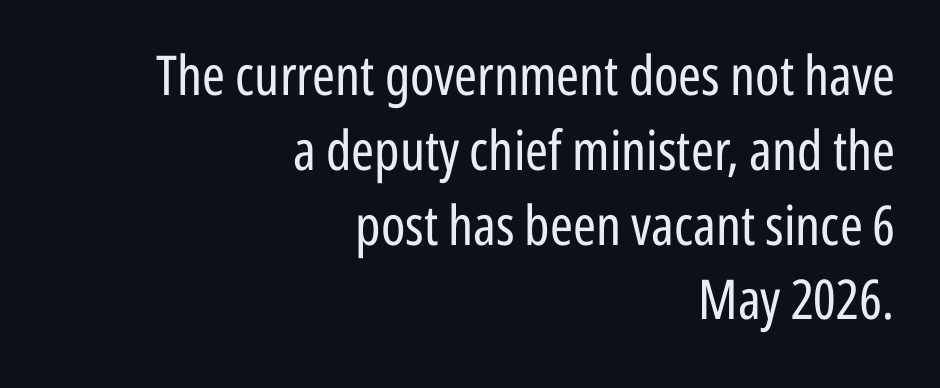
A flush-right, rag-left setting is used for this passage. Typographically, this falls in the sans-serif category. It's the straight-up-and-down kind of type. Weight: in the light-to-regular range. Here the designer chose a conventional face with non-uniform glyph widths. Does the leading feel generous? No, just average.
